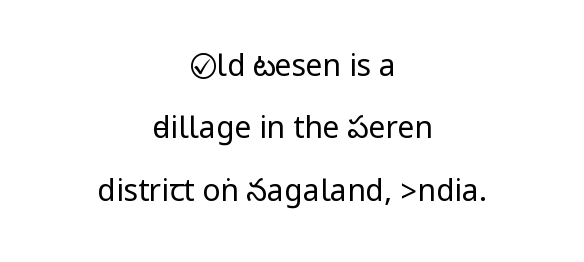
Line starts and ends both wander, symmetrically. The letters stand straight up with perfectly vertical stems. Widely set lines give the paragraph a tall, airy silhouette. Caption: face not bold, strokes unweighted. Students, note that the glyphs here touch the page at normal intervals.
